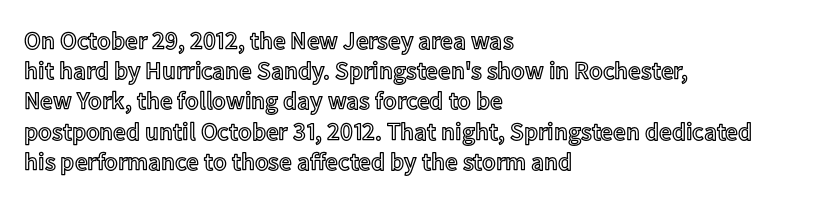
Q: Is the text italic (slanted)? A: No, it is upright.
Q: Is the text underlined? A: No.
Q: How is the paragraph aligned? A: Left-aligned.
Q: Is the spacing between letters normal or unusually wide? A: Normal.
